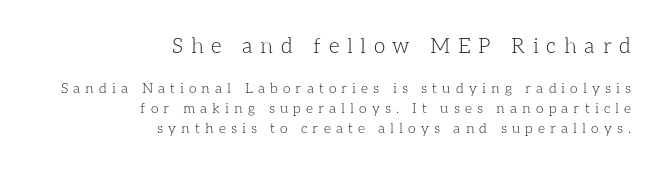
{"italic": "no", "bold": "no", "underline": "no", "align": "right", "line_spacing": "normal", "line_spacing_ratio": 1.44, "letter_spacing": "wide", "letter_spacing_em": 0.36, "larger_block": "first", "size_ratio": 1.5, "glyph_px": 21}
